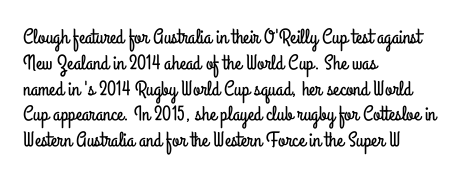
The image shows 21 px text type, upright; set left-aligned, line spacing 1.23x, normal letter spacing, not underlined.
